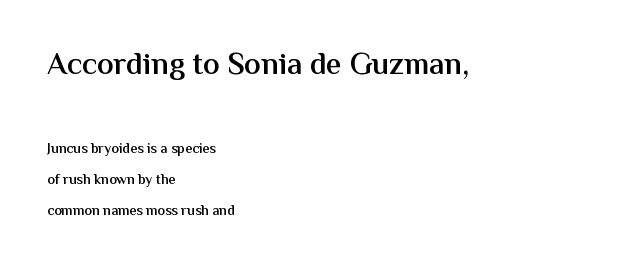
The image shows 31 px semibold sans-serif type, upright; set left-aligned, loose line spacing (2.21x), normal letter spacing, not underlined; the first (top) block is 2.21x larger; medium stroke contrast and a medium x-height.
